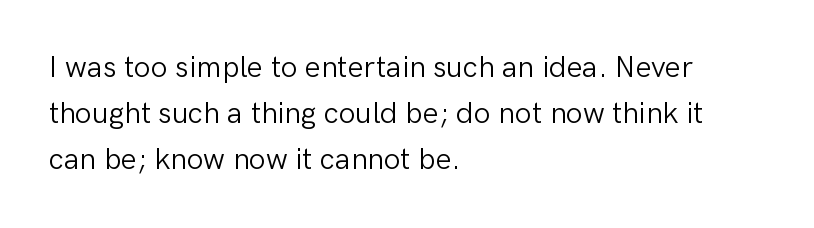
The image shows 30 px light sans-serif type, upright; set left-aligned, normal line spacing (1.54x), normal letter spacing, not underlined; low stroke contrast and a medium x-height.
